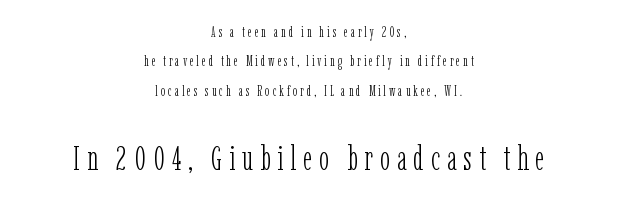
The image shows 33 px light, condensed serif type, upright; set centered, loose line spacing (2.1x), unusually wide letter spacing (+0.21 em), not underlined; the second (bottom) block is 2.36x larger; low stroke contrast and a medium x-height.
